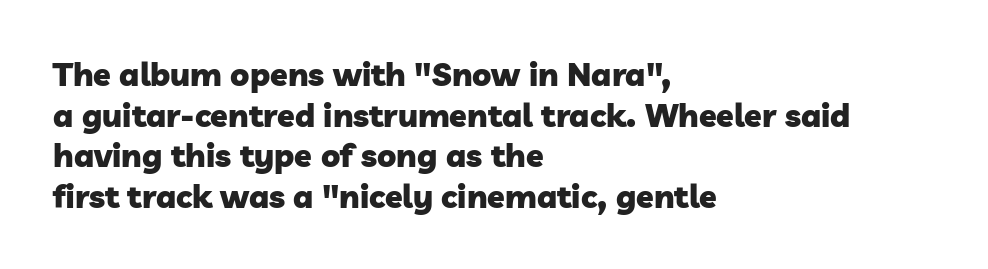
{"serif": "no", "bold": "yes", "weight": "heavy", "width": "normal", "stroke_contrast": "low", "x_height": "medium", "monospaced": "no", "underline": "no", "align": "left", "line_spacing": "normal", "line_spacing_ratio": 1.27, "letter_spacing": "normal", "letter_spacing_em": 0.0, "glyph_px": 32}
